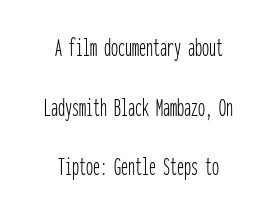
The image shows 28 px thin, condensed sans-serif type, upright, monospaced; set centered, loose line spacing (2.13x), normal letter spacing, not underlined; low stroke contrast and a medium x-height.
